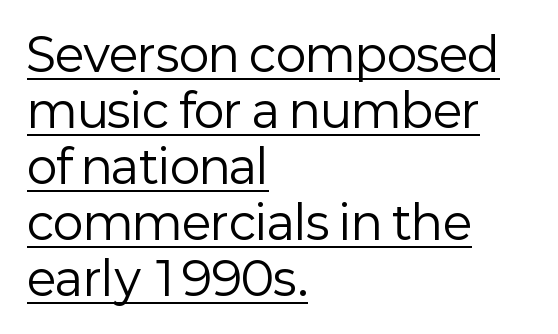
The image shows 46 px regular-weight sans-serif type, upright; set left-aligned, line spacing 1.22x, normal letter spacing, underlined; low stroke contrast and a medium x-height.
